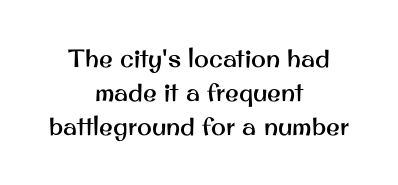
Q: Is the text italic (slanted)? A: No, it is upright.
Q: Is the text underlined? A: No.
Q: How is the paragraph aligned? A: Centered.
Q: Is the spacing between letters normal or unusually wide? A: Normal.
Q: Is the spacing between lines tight, normal or loose? A: Normal.
